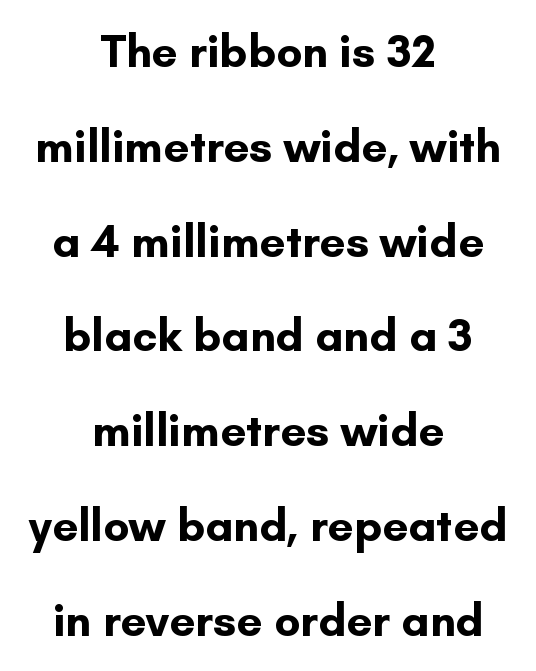
{"serif": "no", "italic": "no", "bold": "yes", "weight": "bold", "width": "normal", "stroke_contrast": "low", "x_height": "small", "monospaced": "no", "underline": "no", "align": "center", "line_spacing": "loose", "line_spacing_ratio": 2.06, "letter_spacing": "normal", "letter_spacing_em": 0.0, "glyph_px": 46}
